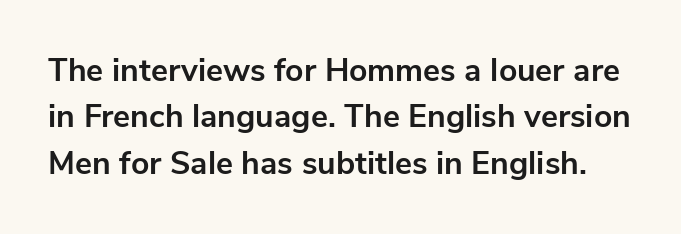
Q: Is the text bold? A: Yes.
Q: Is the text italic (slanted)? A: No, it is upright.
Q: Is the typeface a serif or a sans-serif typeface? A: Sans-serif.
Q: Is the text underlined? A: No.
Q: Is the spacing between letters normal or unusually wide? A: Normal.
Q: Is the spacing between lines tight, normal or loose? A: Normal.
Q: Width (condensed, normal, or wide)? A: Normal.
Q: Stroke contrast? A: Low.
Q: x-height? A: Medium.
Q: Monospaced? A: No.
